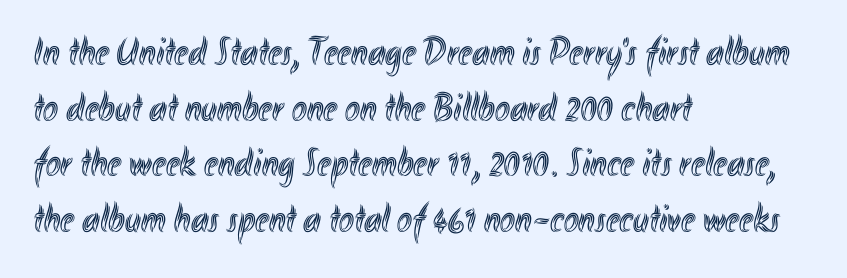
The image shows 40 px condensed type; set left-aligned, normal line spacing (1.39x), normal letter spacing, not underlined; a small x-height.
